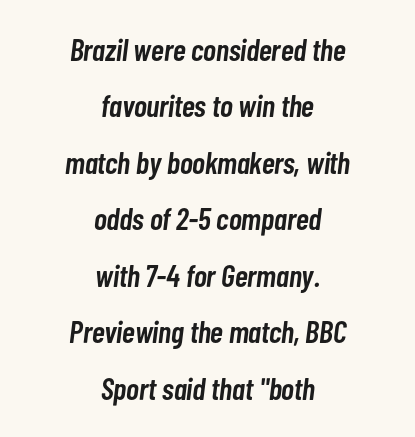
Q: Is the text bold? A: Semi-bold.
Q: Is the text italic (slanted)? A: Yes, it leans right by about 7 degrees.
Q: Is the text underlined? A: No.
Q: How is the paragraph aligned? A: Centered.
Q: Is the spacing between letters normal or unusually wide? A: Normal.
Q: Width (condensed, normal, or wide)? A: Condensed.
Q: Stroke contrast? A: Low.
Q: x-height? A: Medium.
Q: Monospaced? A: No.
